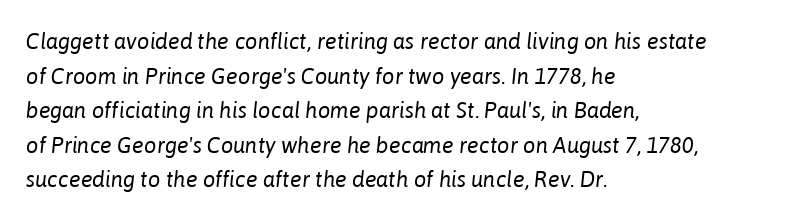
The image shows 22 px text type, italic (leaning right); set left-aligned, normal line spacing (1.57x), normal letter spacing, not underlined.
